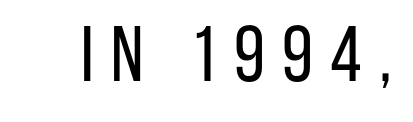
{"serif": "no", "italic": "no", "bold": "no", "weight": "regular", "width": "condensed", "stroke_contrast": "low", "x_height": "large", "monospaced": "no", "underline": "no", "letter_spacing": "wide", "letter_spacing_em": 0.22, "glyph_px": 79}
